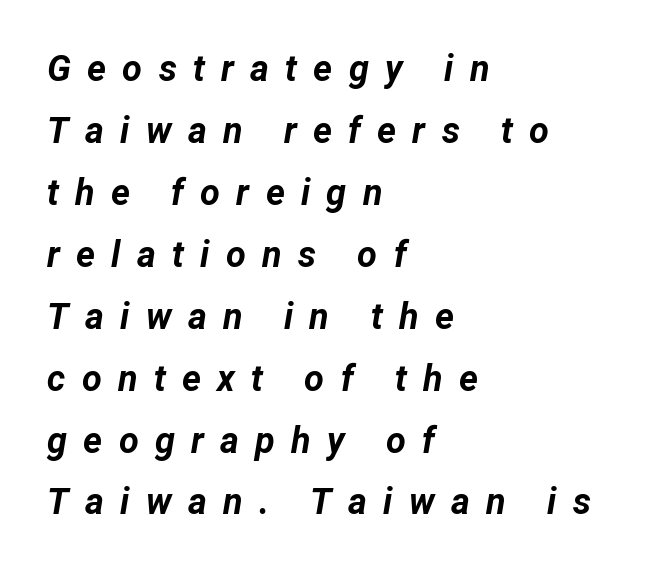
{"italic": "yes", "lean": "right", "slant_degrees": 12, "bold": "yes", "weight": "bold", "width": "normal", "stroke_contrast": "low", "x_height": "medium", "monospaced": "no", "underline": "no", "align": "left", "line_spacing_ratio": 1.72, "letter_spacing": "wide", "letter_spacing_em": 0.45, "glyph_px": 36}
